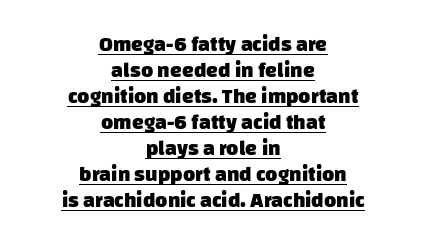
Q: Is the text bold? A: Yes.
Q: Is the text underlined? A: Yes.
Q: How is the paragraph aligned? A: Centered.
Q: Is the spacing between letters normal or unusually wide? A: Normal.
